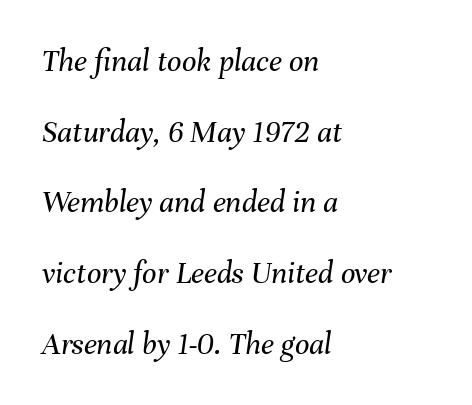
The image shows 32 px regular-weight type, italic (leaning right); set left-aligned, loose line spacing (2.21x), normal letter spacing, not underlined; medium stroke contrast and a medium x-height.
